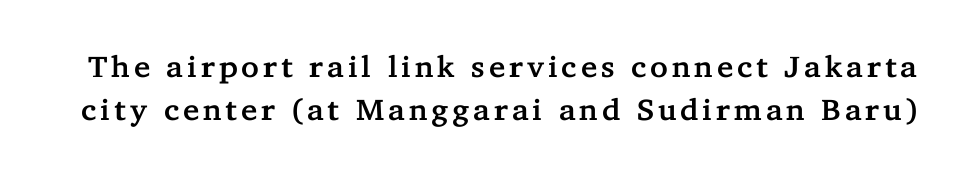
The image shows 30 px serif type, upright; set normal line spacing (1.43x), not underlined; low stroke contrast and a medium x-height.
